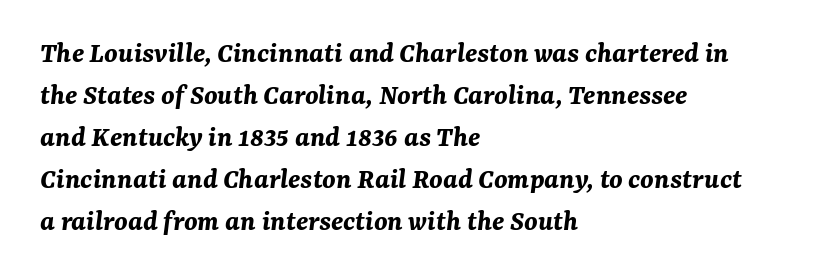
The image shows 30 px bold type, italic (leaning right); set left-aligned, normal line spacing (1.4x), normal letter spacing, not underlined; medium stroke contrast and a medium x-height.
